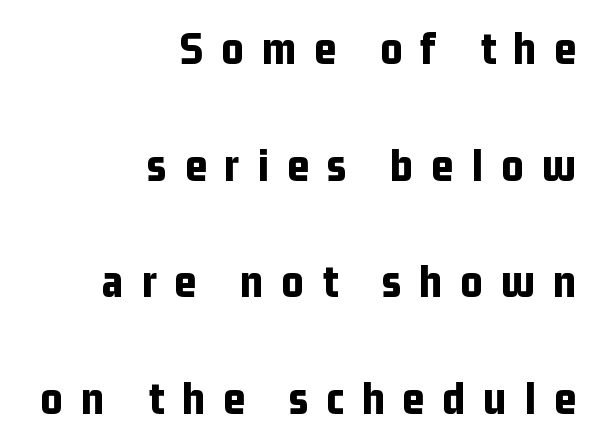
The rendering inserts visible extra space after every character. This block would shrink considerably if given ordinary leading; it's expanded now. Does the lettering tilt? It doesn't — this is upright. Visually the block forms a straight wall on the right and a jagged coastline on the left. Bare-footed words on every line.
